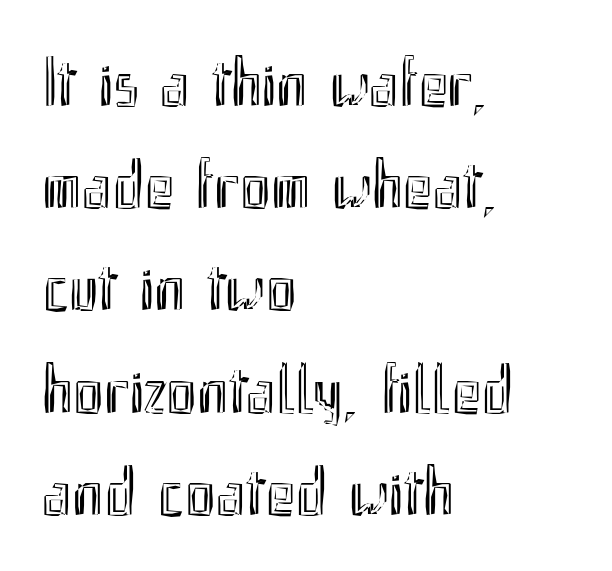
The rendering uses natural spacing where letterforms have individual widths. Letters rest on an invisible, unmarked baseline. These lines were composed using upright roman letters. The line-height multiplier appears to be the usual default. Each word holds together tightly as a unit, with standard inter-letter gaps.
